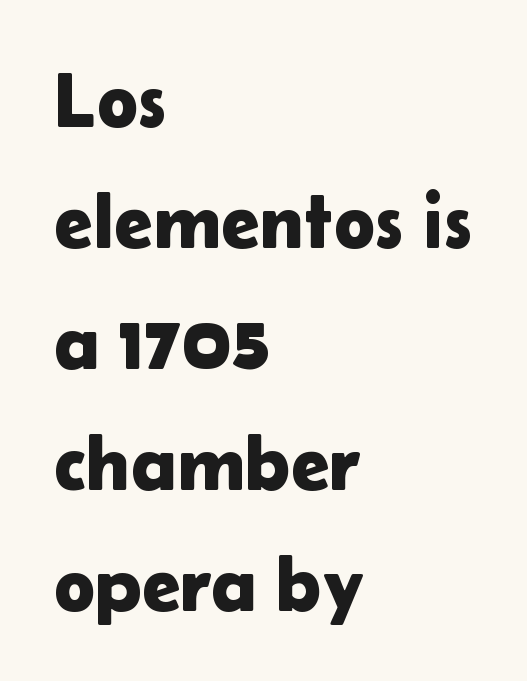
{"serif": "no", "italic": "no", "width": "normal", "stroke_contrast": "low", "x_height": "medium", "monospaced": "no", "underline": "no", "align": "left", "line_spacing": "normal", "line_spacing_ratio": 1.55, "letter_spacing": "normal", "letter_spacing_em": 0.0, "glyph_px": 78}
